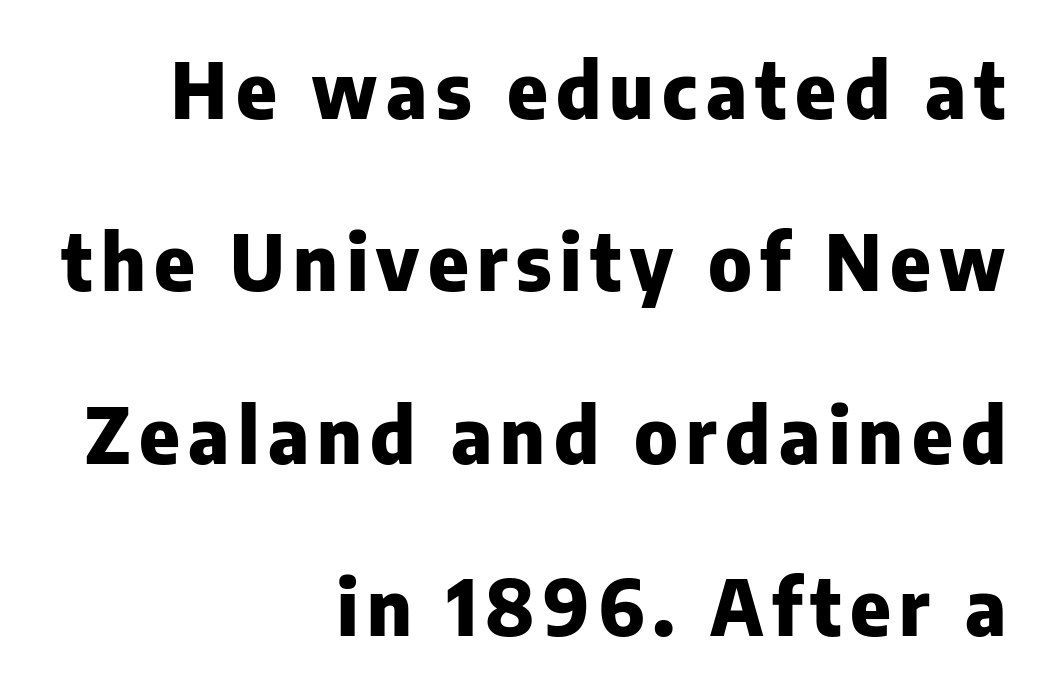
The image shows 77 px heavy sans-serif type, upright; set right-aligned, loose line spacing (2.24x), not underlined; low stroke contrast and a medium x-height.
